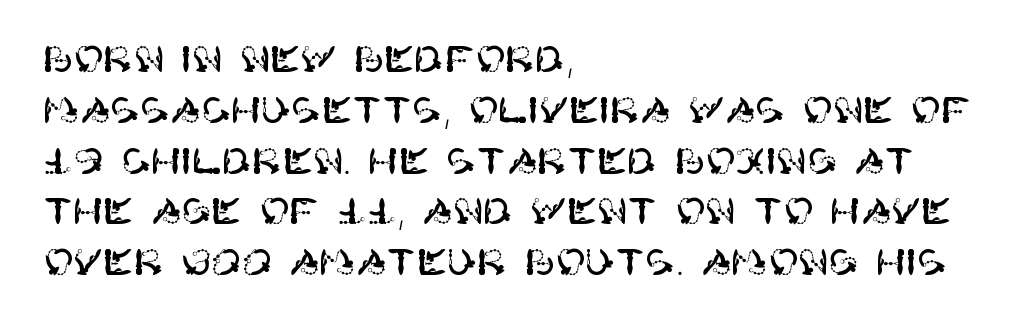
A clean baseline with only descenders dipping below it. Successive baselines arrive at the customary interval. Compared with a centered layout, this one pins lines to the left instead. Glyph-to-glyph distance matches everyday printed text. Does the lettering tilt? It doesn't — this is upright.
